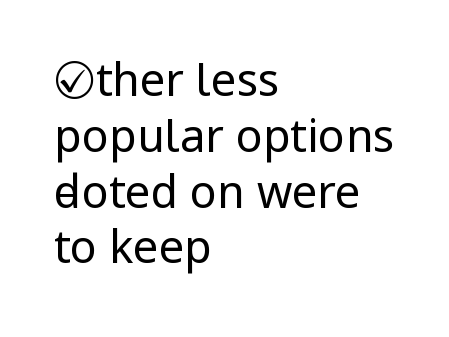
Q: Is the text bold? A: No.
Q: Is the text italic (slanted)? A: No, it is upright.
Q: Is the typeface a serif or a sans-serif typeface? A: Sans-serif.
Q: Is the text underlined? A: No.
Q: How is the paragraph aligned? A: Left-aligned.
Q: Is the spacing between letters normal or unusually wide? A: Normal.
Q: Width (condensed, normal, or wide)? A: Condensed.
Q: Stroke contrast? A: Low.
